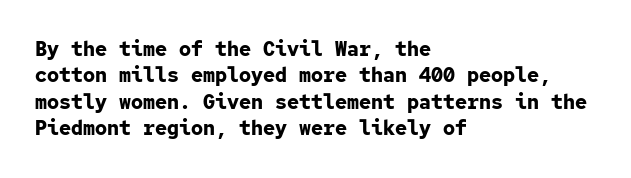
Q: Is the text bold? A: Yes.
Q: Is the text italic (slanted)? A: No, it is upright.
Q: Is the text underlined? A: No.
Q: How is the paragraph aligned? A: Left-aligned.
Q: Is the spacing between letters normal or unusually wide? A: Normal.
Q: Is the spacing between lines tight, normal or loose? A: Normal.
